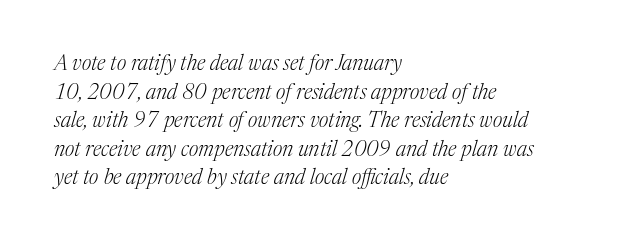
{"italic": "yes", "lean": "right", "slant_degrees": 17, "bold": "no", "underline": "no", "align": "left", "line_spacing": "normal", "line_spacing_ratio": 1.36, "letter_spacing": "normal", "letter_spacing_em": 0.0, "glyph_px": 21}
